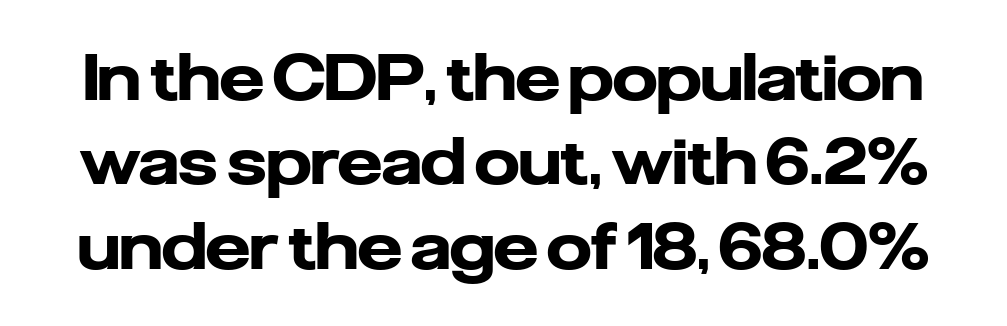
{"serif": "no", "italic": "no", "bold": "yes", "weight": "heavy", "width": "normal", "stroke_contrast": "low", "x_height": "medium", "monospaced": "no", "underline": "no", "line_spacing": "normal", "line_spacing_ratio": 1.34, "letter_spacing": "normal", "letter_spacing_em": 0.0, "glyph_px": 63}
